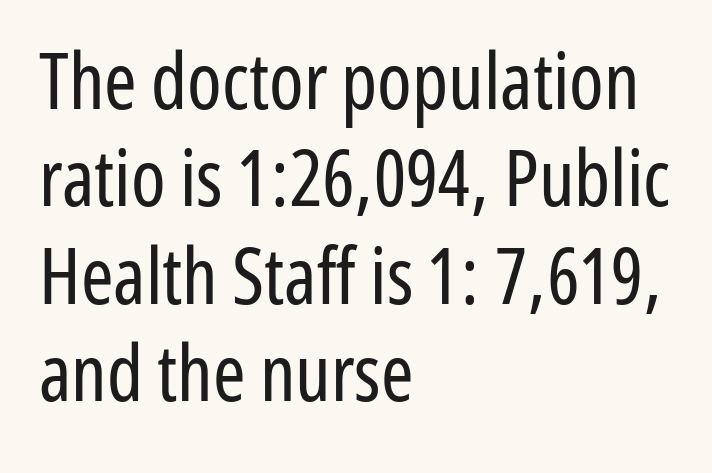
The image shows 78 px regular-weight, condensed sans-serif type, upright; set left-aligned, normal line spacing (1.25x), normal letter spacing, not underlined; low stroke contrast and a medium x-height.
